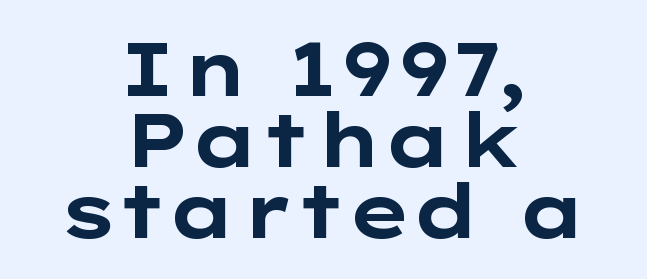
Vertical strokes here are truly vertical. Closely set lines give the paragraph a compact silhouette. The lines are quadded center. Serif or sans? Sans — the stroke terminals are bare. Is this a fixed-width face? No — the glyphs have proportional, varying widths. In terms of letterspacing, this is plain default setting.
